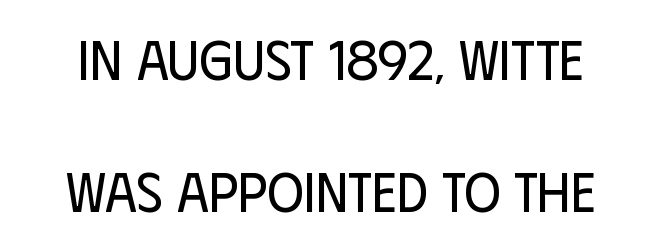
Q: Is the text bold? A: No.
Q: Is the text italic (slanted)? A: No, it is upright.
Q: Is the typeface a serif or a sans-serif typeface? A: Sans-serif.
Q: Is the text underlined? A: No.
Q: Is the spacing between letters normal or unusually wide? A: Normal.
Q: Is the spacing between lines tight, normal or loose? A: Loose.
Q: Width (condensed, normal, or wide)? A: Condensed.
Q: Stroke contrast? A: Low.
Q: x-height? A: Large.
Q: Monospaced? A: No.
